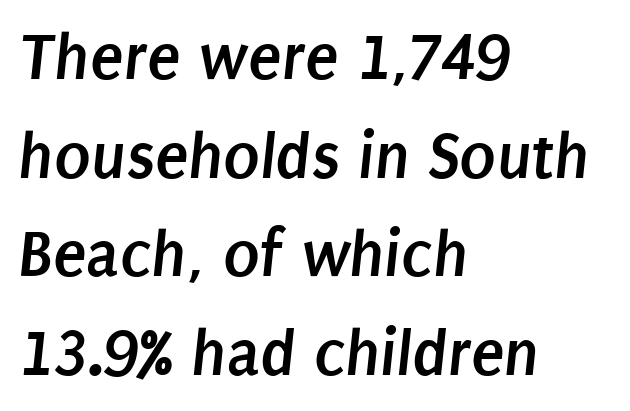
The image shows 68 px semibold, condensed sans-serif type; set left-aligned, normal line spacing (1.45x), normal letter spacing, not underlined; low stroke contrast and a large x-height.
